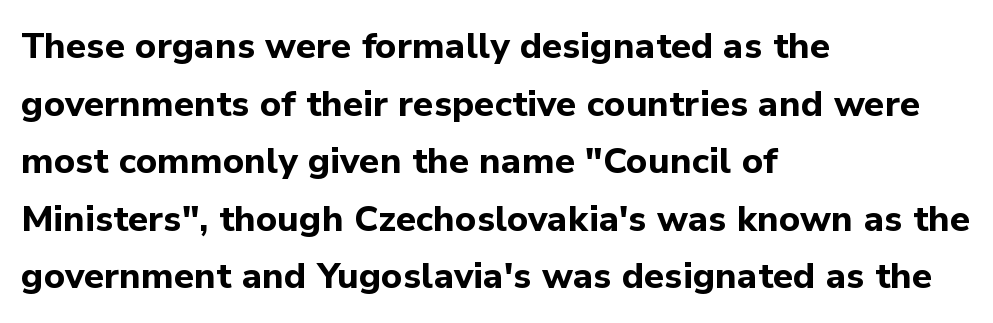
Q: Is the text bold? A: Yes.
Q: Is the text italic (slanted)? A: No, it is upright.
Q: Is the typeface a serif or a sans-serif typeface? A: Sans-serif.
Q: Is the text underlined? A: No.
Q: How is the paragraph aligned? A: Left-aligned.
Q: Is the spacing between letters normal or unusually wide? A: Normal.
Q: Is the spacing between lines tight, normal or loose? A: Normal.
Q: Width (condensed, normal, or wide)? A: Normal.
Q: Stroke contrast? A: Low.
Q: x-height? A: Medium.
Q: Monospaced? A: No.
